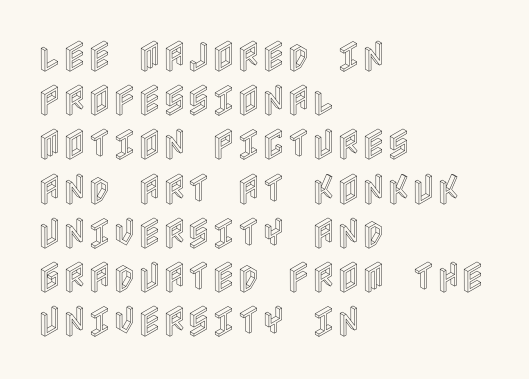
{"italic": "no", "width": "condensed", "x_height": "large", "underline": "no", "align": "left", "line_spacing": "normal", "line_spacing_ratio": 1.3, "letter_spacing": "normal", "letter_spacing_em": 0.0, "glyph_px": 34}
